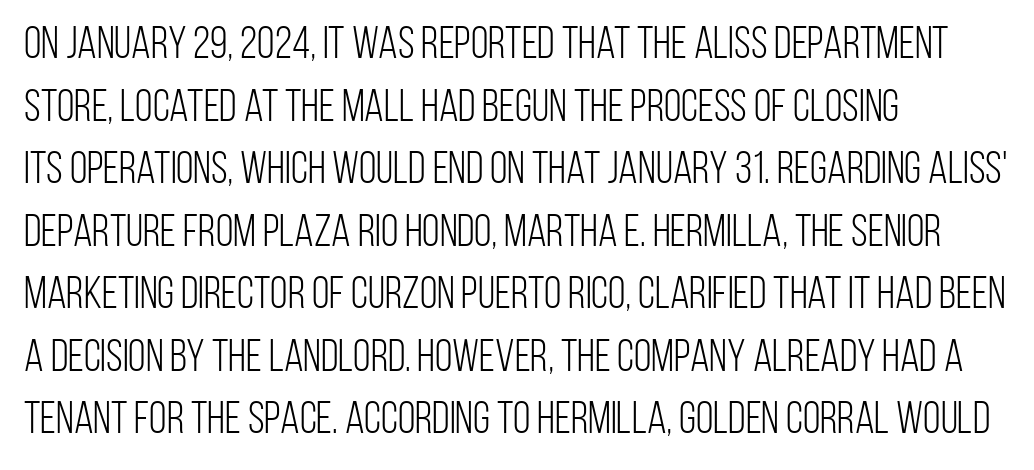
The image shows 45 px light, condensed sans-serif type, upright; set left-aligned, normal line spacing (1.39x), normal letter spacing, not underlined; low stroke contrast and a large x-height.
